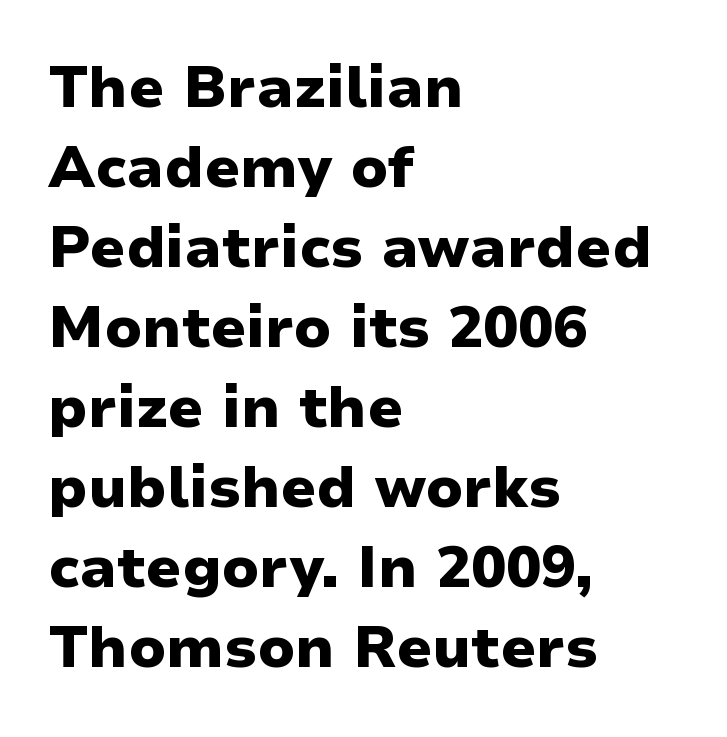
Classification — sans serif. Is the block centered? No — it sits flush against the left margin. This sample has the flowing, uneven cadence of proportional lettering. Spacing between characters is what you'd get straight out of the box. The passage shown stacks its lines at a standard gap.
